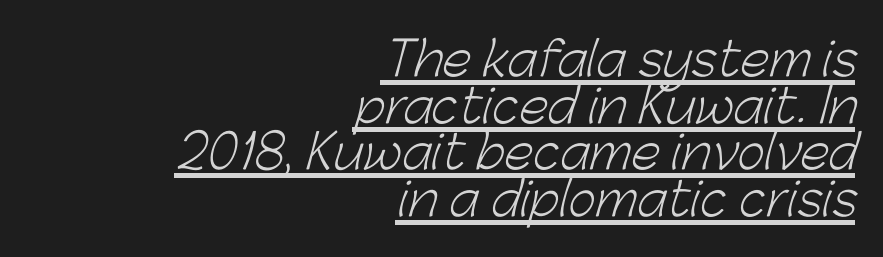
Q: Is the text bold? A: No.
Q: Is the typeface a serif or a sans-serif typeface? A: Sans-serif.
Q: Is the text underlined? A: Yes.
Q: How is the paragraph aligned? A: Right-aligned.
Q: Is the spacing between letters normal or unusually wide? A: Normal.
Q: Is the spacing between lines tight, normal or loose? A: Tight.
Q: Width (condensed, normal, or wide)? A: Normal.
Q: Stroke contrast? A: Low.
Q: x-height? A: Medium.
Q: Monospaced? A: No.
